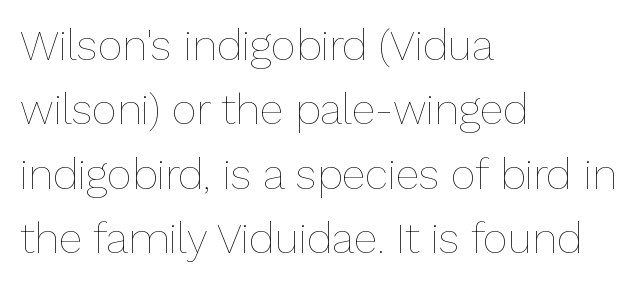
The typesetter chose a ragged-right arrangement here. Every character sits straight up, as roman type does. This sample uses plain, unmodified letter spacing. The specimen omits any rule beneath the text block's lines. Is this a fixed-width face? No — the glyphs have proportional, varying widths. Students, observe: this is what conventionally led text looks like.
